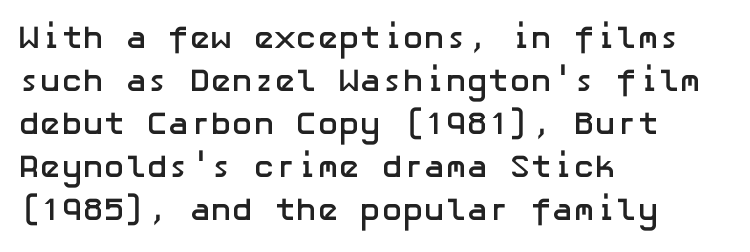
{"serif": "no", "italic": "no", "bold": "yes", "weight": "semibold", "width": "normal", "stroke_contrast": "low", "x_height": "medium", "underline": "no", "align": "left", "line_spacing": "normal", "line_spacing_ratio": 1.34, "letter_spacing": "normal", "letter_spacing_em": 0.0, "glyph_px": 32}
